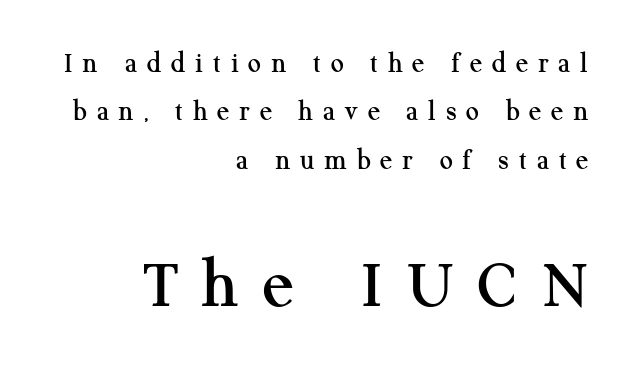
The image shows 73 px serif type, upright; set right-aligned, normal line spacing (1.67x), unusually wide letter spacing (+0.34 em), not underlined; the second (bottom) block is 2.52x larger; medium stroke contrast and a medium x-height.
